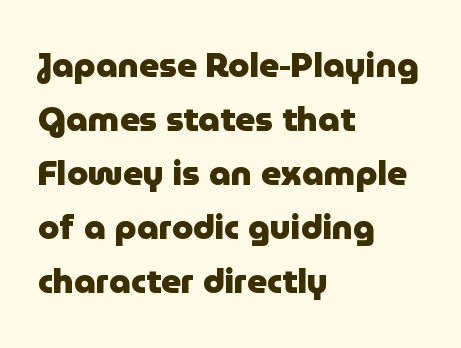
The image shows 34 px heavy sans-serif type, upright; set left-aligned, normal line spacing (1.59x), normal letter spacing, not underlined; low stroke contrast and a medium x-height.
